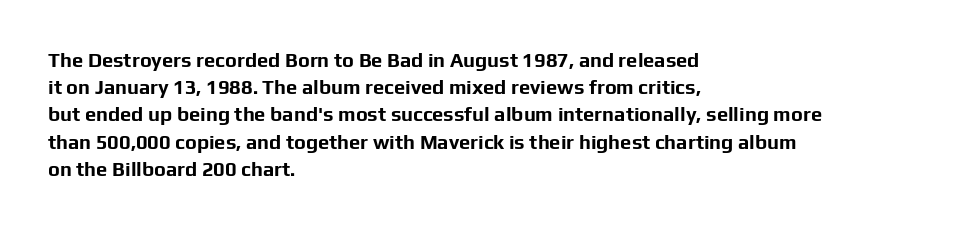
Q: Is the text bold? A: Yes.
Q: Is the text italic (slanted)? A: No, it is upright.
Q: Is the text underlined? A: No.
Q: How is the paragraph aligned? A: Left-aligned.
Q: Is the spacing between letters normal or unusually wide? A: Normal.
Q: Is the spacing between lines tight, normal or loose? A: Normal.
